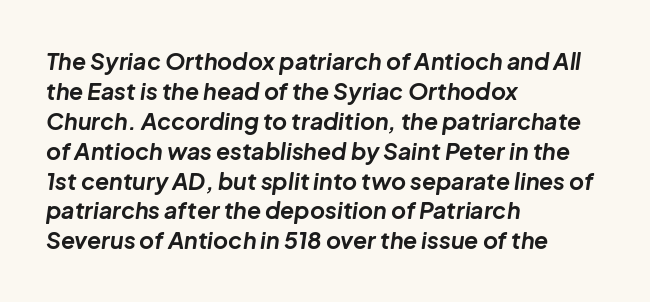
Q: Is the text bold? A: Yes.
Q: Is the text italic (slanted)? A: Yes, it leans right by about 8 degrees.
Q: Is the text underlined? A: No.
Q: How is the paragraph aligned? A: Left-aligned.
Q: Is the spacing between letters normal or unusually wide? A: Normal.
Q: Is the spacing between lines tight, normal or loose? A: Normal.
